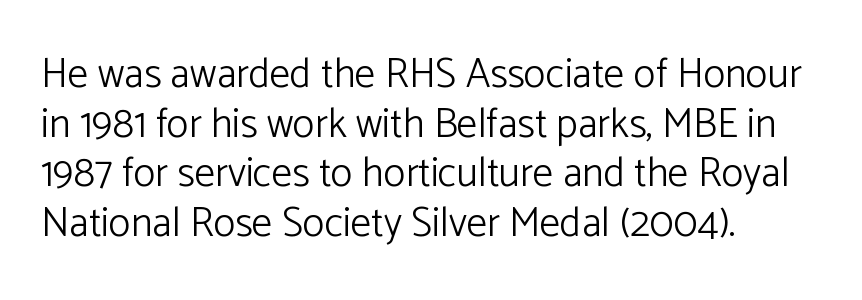
Q: Is the text bold? A: No.
Q: Is the text italic (slanted)? A: No, it is upright.
Q: Is the typeface a serif or a sans-serif typeface? A: Sans-serif.
Q: Is the text underlined? A: No.
Q: How is the paragraph aligned? A: Left-aligned.
Q: Is the spacing between letters normal or unusually wide? A: Normal.
Q: Width (condensed, normal, or wide)? A: Normal.
Q: Stroke contrast? A: Low.
Q: x-height? A: Medium.
Q: Monospaced? A: No.
